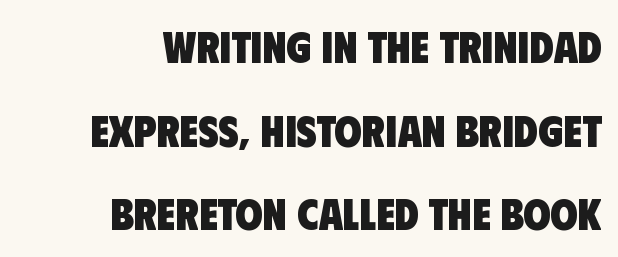
Does extra space separate the letters? No, they use regular spacing. Rule under the text: the space is simply empty. The passage shown is typed in a proportional face where columns would drift. The line-height multiplier appears high, well above default. The glyphs in this specimen are sans serif. Alignment: flush right.
